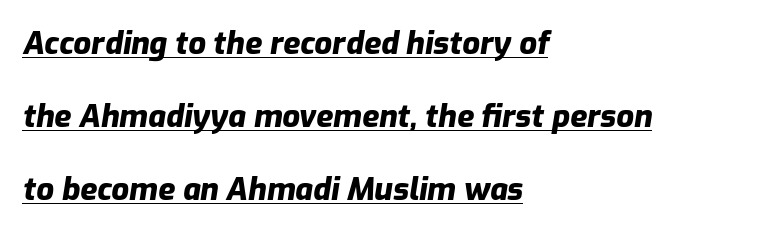
Q: Is the text bold? A: Yes.
Q: Is the text italic (slanted)? A: Yes, it leans right by about 9 degrees.
Q: Is the text underlined? A: Yes.
Q: How is the paragraph aligned? A: Left-aligned.
Q: Is the spacing between letters normal or unusually wide? A: Normal.
Q: Is the spacing between lines tight, normal or loose? A: Loose.
Q: Width (condensed, normal, or wide)? A: Normal.
Q: Stroke contrast? A: Low.
Q: x-height? A: Medium.
Q: Monospaced? A: No.
